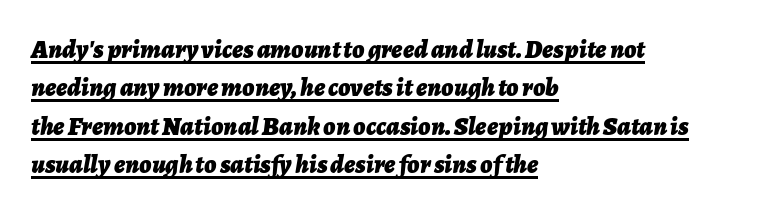
The type is set solid horizontally, with unmodified tracking. The strokes are fattened all the way to bold. The rendering uses a moderate line-height, typical for paragraphs. Check the space under the baseline: a stroke is drawn there. Short and long lines alike share a common starting point at left. Every character sits at an angle, as italics do.
